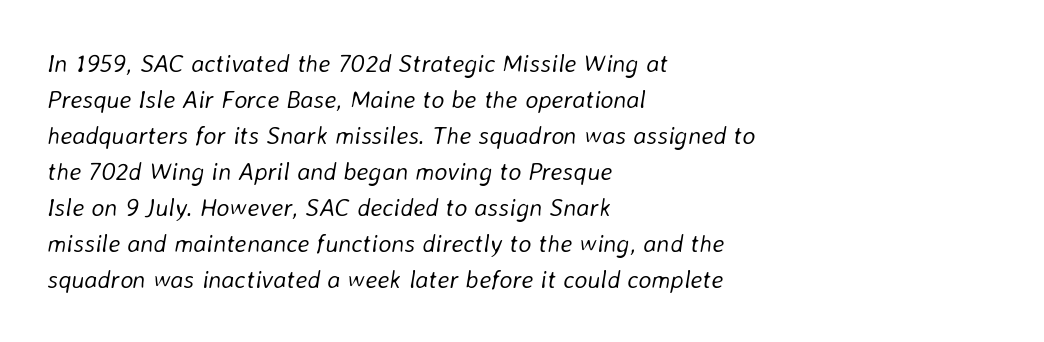
The image shows 25 px text type, italic (leaning right); set left-aligned, normal line spacing (1.44x), normal letter spacing, not underlined.
